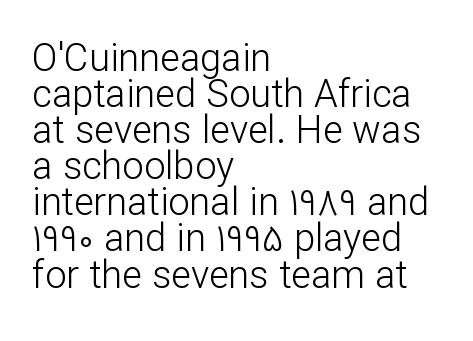
The letters carry no serifs — their stems end cleanly without finishing strokes. Counters stay open thanks to moderate or lighter strokes. Italic? Not at all — the glyphs are vertical. Proportional: the letters do not fall into vertical columns. Glance below the letters and you will spot only blank space.
